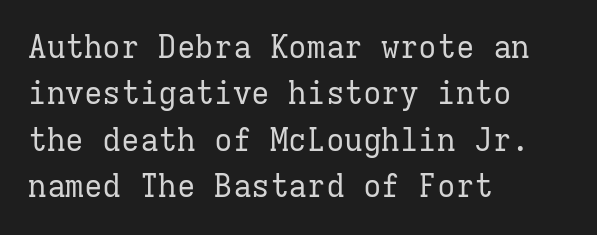
The image shows 31 px regular-weight serif type, upright, monospaced; set left-aligned, normal line spacing (1.5x), normal letter spacing, not underlined; low stroke contrast and a medium x-height.
